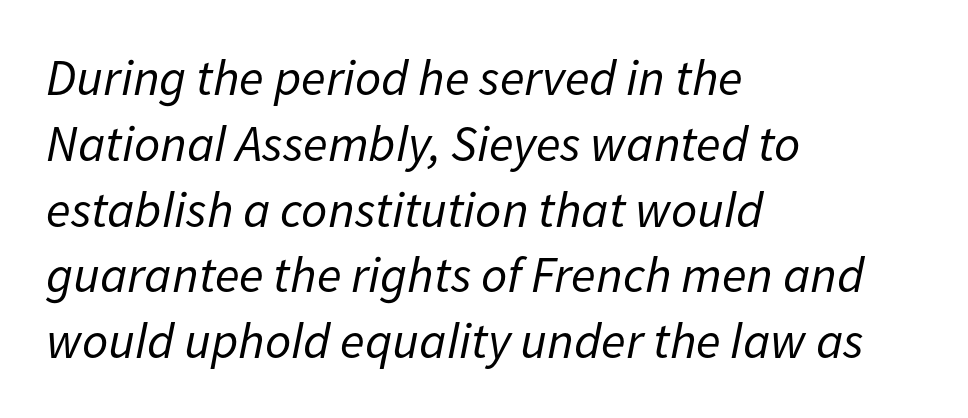
The image shows 51 px regular-weight type, italic (leaning right); set left-aligned, normal line spacing (1.29x), normal letter spacing, not underlined; low stroke contrast and a medium x-height.
